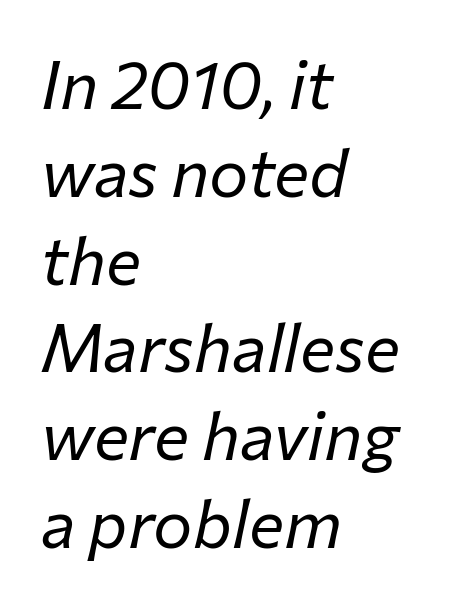
Q: Is the text bold? A: No.
Q: Is the text italic (slanted)? A: Yes, it leans right by about 12 degrees.
Q: Is the text underlined? A: No.
Q: How is the paragraph aligned? A: Left-aligned.
Q: Is the spacing between letters normal or unusually wide? A: Normal.
Q: Is the spacing between lines tight, normal or loose? A: Normal.
Q: Width (condensed, normal, or wide)? A: Normal.
Q: Stroke contrast? A: Low.
Q: x-height? A: Medium.
Q: Monospaced? A: No.
